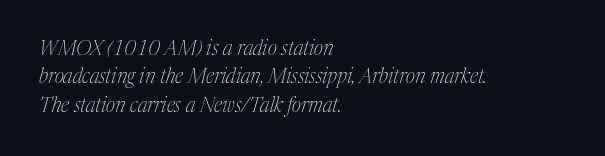
The image shows 20 px text type, italic (leaning right); set left-aligned, normal line spacing (1.42x), normal letter spacing, not underlined.
